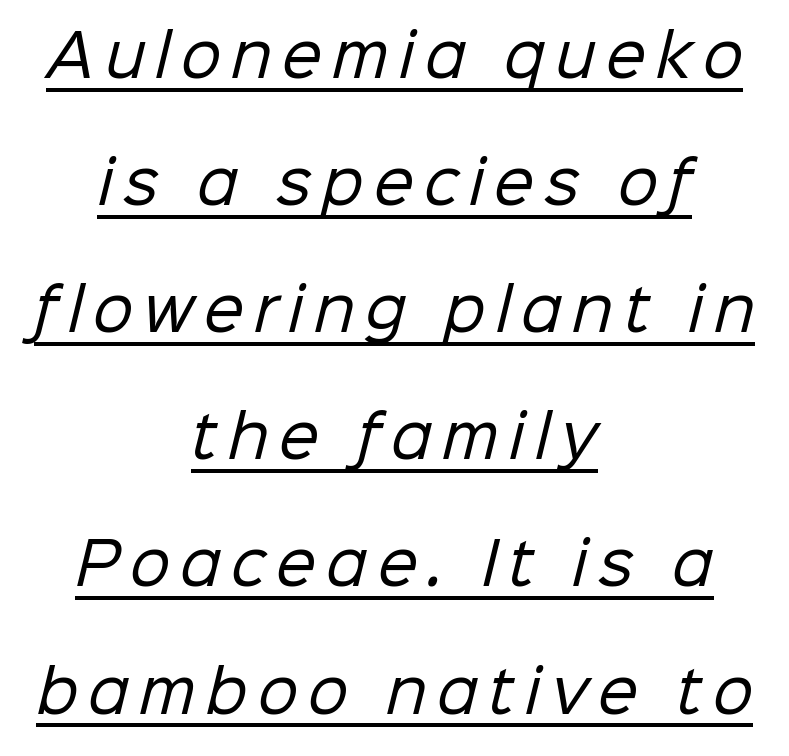
Q: Is the text bold? A: No.
Q: Is the typeface a serif or a sans-serif typeface? A: Sans-serif.
Q: Is the text underlined? A: Yes.
Q: How is the paragraph aligned? A: Centered.
Q: Is the spacing between lines tight, normal or loose? A: Loose.
Q: Width (condensed, normal, or wide)? A: Normal.
Q: Stroke contrast? A: Low.
Q: x-height? A: Medium.
Q: Monospaced? A: No.
